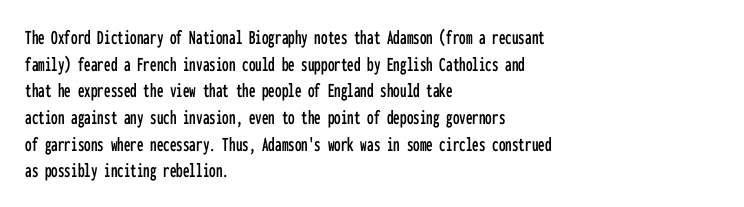
Successive baselines arrive at the customary interval. The space directly below the letters is spotless. The face used here is rendered with its standard letterfit. The rendering anchors every line to the left-hand side.
